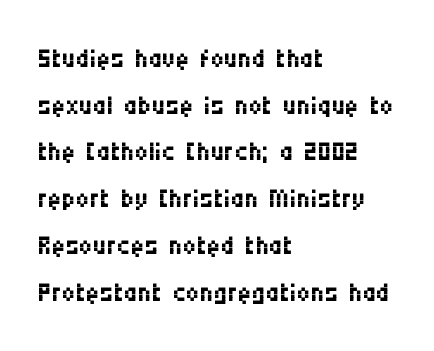
{"serif": "no", "italic": "no", "bold": "no", "weight": "regular", "width": "condensed", "stroke_contrast": "medium", "x_height": "large", "monospaced": "no", "underline": "no", "align": "left", "line_spacing_ratio": 1.23, "letter_spacing": "normal", "letter_spacing_em": 0.0, "glyph_px": 38}
